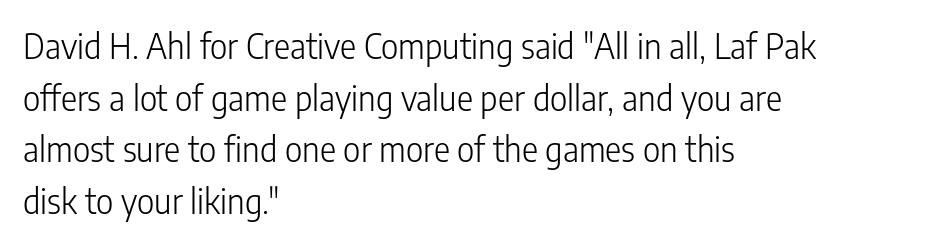
{"serif": "no", "italic": "no", "bold": "no", "weight": "light", "width": "condensed", "stroke_contrast": "low", "x_height": "medium", "monospaced": "no", "underline": "no", "align": "left", "line_spacing": "normal", "line_spacing_ratio": 1.52, "letter_spacing": "normal", "letter_spacing_em": 0.0, "glyph_px": 34}
